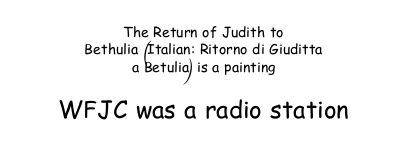
The image shows 24 px text type, upright; set centered, line spacing 1.24x, normal letter spacing, not underlined; the second (bottom) block is 1.71x larger.
